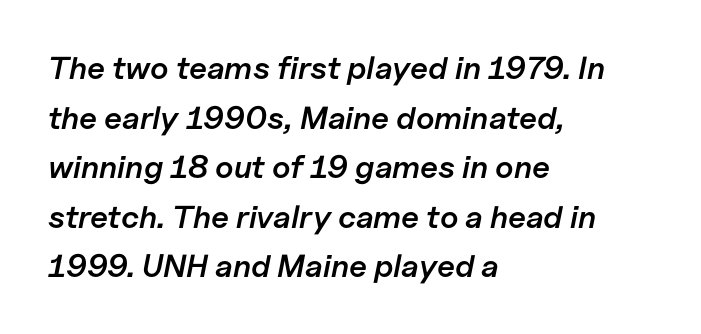
Q: Is the text bold? A: Semi-bold.
Q: Is the text italic (slanted)? A: Yes, it leans right by about 11 degrees.
Q: Is the text underlined? A: No.
Q: How is the paragraph aligned? A: Left-aligned.
Q: Is the spacing between letters normal or unusually wide? A: Normal.
Q: Is the spacing between lines tight, normal or loose? A: Normal.
Q: Width (condensed, normal, or wide)? A: Normal.
Q: Stroke contrast? A: Low.
Q: x-height? A: Medium.
Q: Monospaced? A: No.
